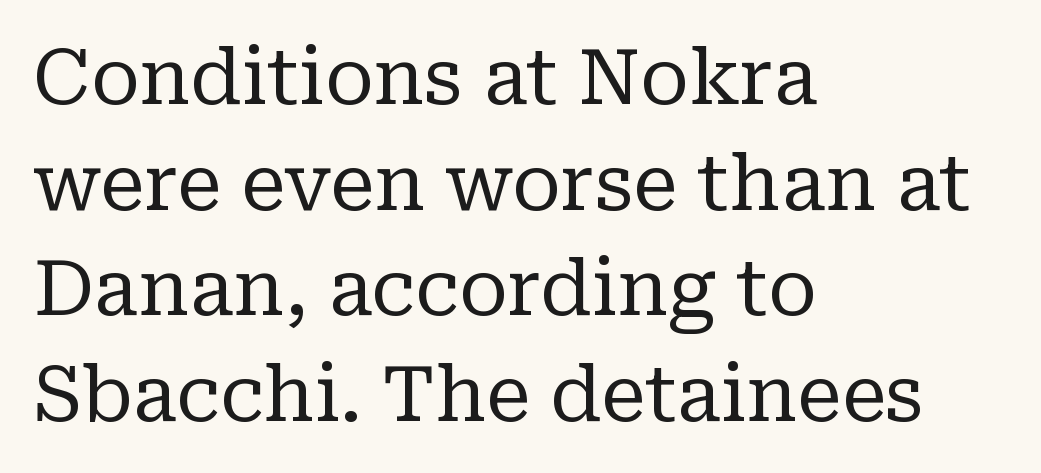
A typesetter would label this face a serif. The compositor pushed each line to the left boundary. The strip under each line holds only bare page. If you measured baseline to baseline, you'd find a middling distance. The passage shown has conventional tracking throughout. The letters stand straight up with perfectly vertical stems.
